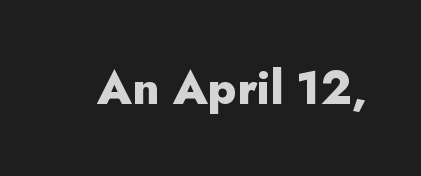
The image shows 46 px heavy sans-serif type, upright; set normal letter spacing, not underlined; low stroke contrast and a small x-height.
